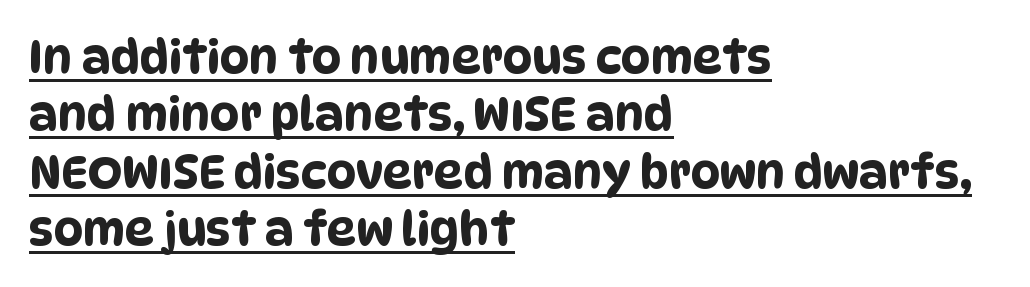
Q: Is the typeface a serif or a sans-serif typeface? A: Sans-serif.
Q: Is the text underlined? A: Yes.
Q: How is the paragraph aligned? A: Left-aligned.
Q: Is the spacing between letters normal or unusually wide? A: Normal.
Q: Is the spacing between lines tight, normal or loose? A: Normal.
Q: Width (condensed, normal, or wide)? A: Condensed.
Q: Stroke contrast? A: Low.
Q: x-height? A: Large.
Q: Monospaced? A: No.
